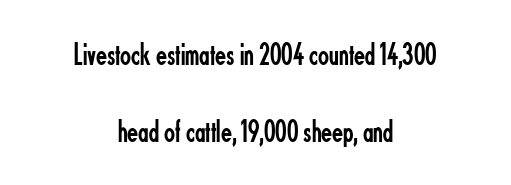
The text was rendered using a sans face with plain stroke endings. Upright lettering throughout. Glyph-to-glyph distance matches everyday printed text. Compared with typical paragraphs, the rows here are farther apart. You could not count columns in this text — the font is proportionally spaced. Stroke mass is kept to a normal reading level or below.
